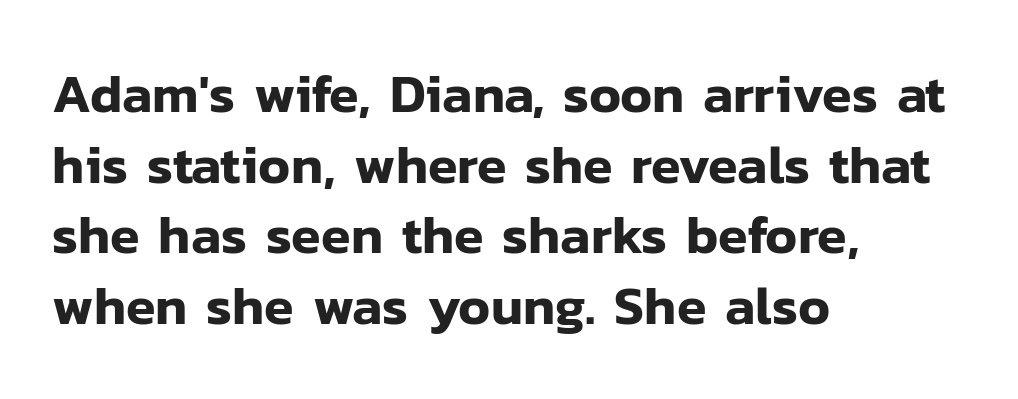
Font category for this specimen: sans-serif. Ascenders rise straight up at ninety degrees. The foot of each line stays bare and open. The face used here is rendered with its standard letterfit. Each line starts at the same left margin while the right side varies.
